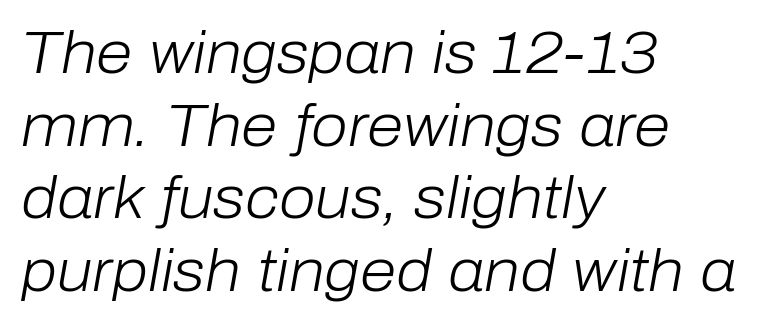
The image shows 59 px light type, italic (leaning right); set left-aligned, line spacing 1.23x, normal letter spacing, not underlined; low stroke contrast and a medium x-height.
